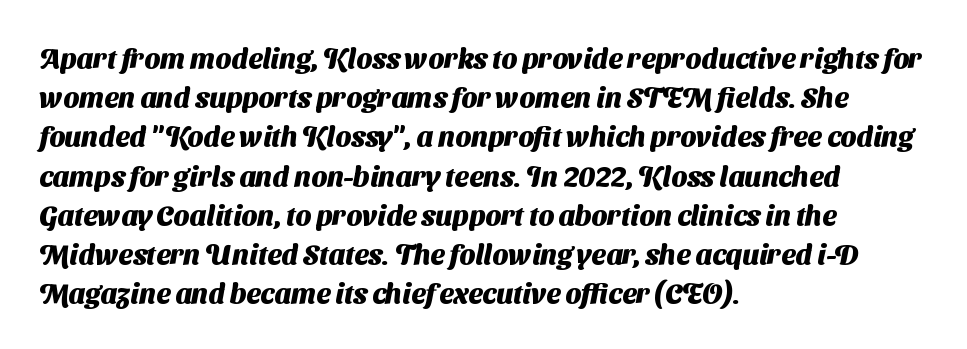
The image shows 28 px heavy sans-serif type; set left-aligned, normal line spacing (1.4x), normal letter spacing, not underlined; medium stroke contrast and a medium x-height.
